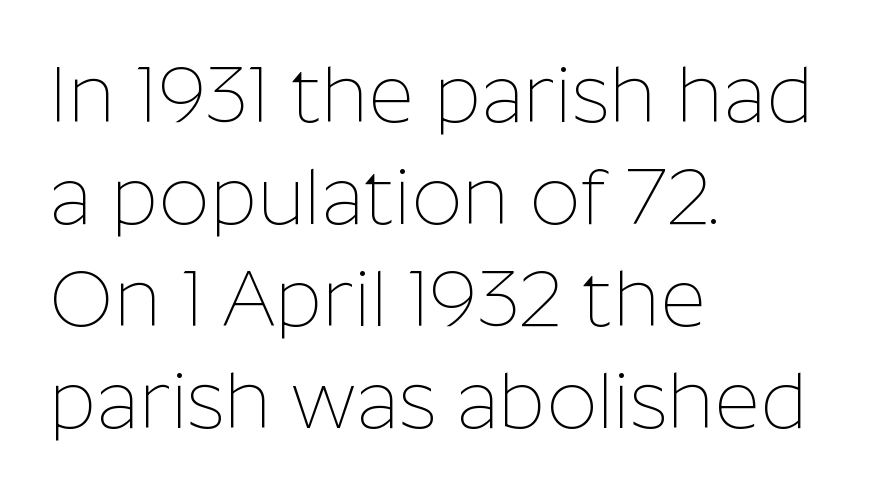
{"serif": "no", "italic": "no", "bold": "no", "weight": "thin", "width": "normal", "stroke_contrast": "low", "x_height": "medium", "monospaced": "no", "underline": "no", "align": "left", "line_spacing": "normal", "line_spacing_ratio": 1.29, "letter_spacing": "normal", "letter_spacing_em": 0.0, "glyph_px": 79}
